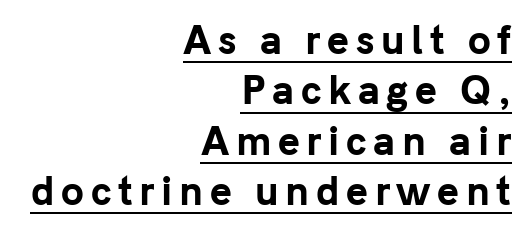
Grotesque or geometric, the face here clearly has no serifs. These lines are rendered in a variable-pitch font. Summary of weight: heavy, a full bold. The letters stand straight up with perfectly vertical stems. A typographer would call this underscored text.
